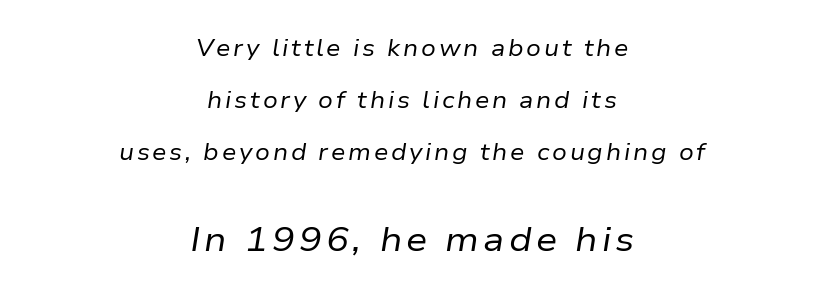
{"italic": "yes", "lean": "right", "slant_degrees": 9, "bold": "no", "weight": "regular", "width": "normal", "stroke_contrast": "low", "x_height": "medium", "monospaced": "no", "underline": "no", "align": "center", "line_spacing": "loose", "line_spacing_ratio": 2.27, "larger_block": "second", "size_ratio": 1.48, "glyph_px": 34}
